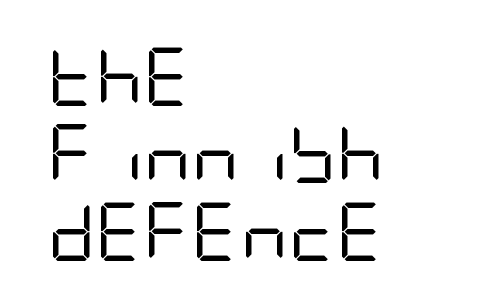
In CSS terms this would be text-align: left. One glance says typical: line gaps are just what's usual. The designer went with a sans here, leaving each stem footless. Nobody touched the tracking dial on this one. Descender tails drop into unmarked territory. Summary of weight: not heavy and not bold.
